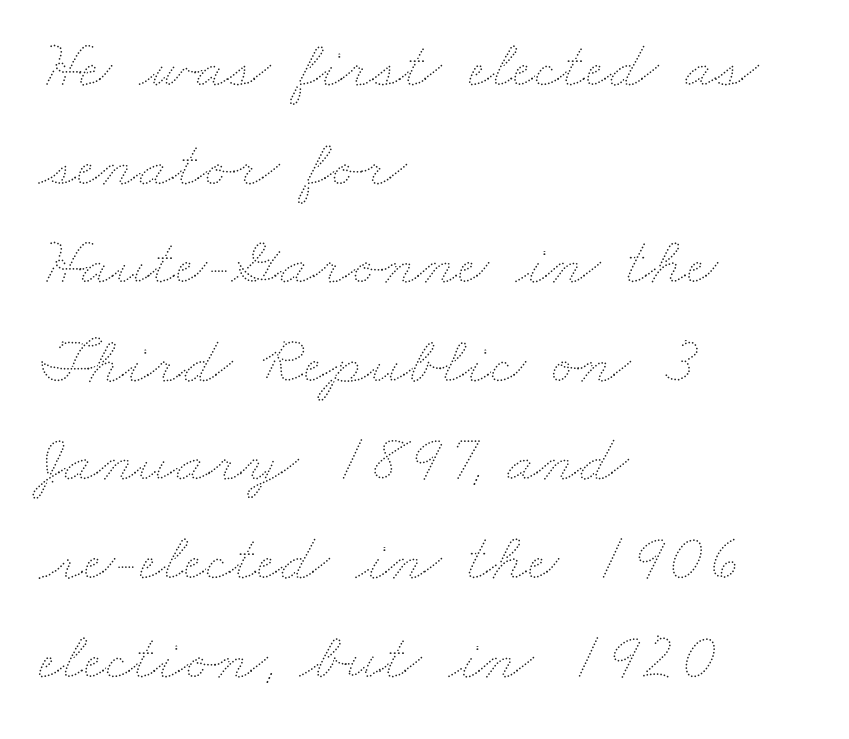
{"bold": "no", "weight": "thin", "width": "wide", "stroke_contrast": "medium", "x_height": "small", "monospaced": "no", "underline": "no", "align": "left", "line_spacing": "normal", "line_spacing_ratio": 1.45, "letter_spacing": "normal", "letter_spacing_em": 0.0, "glyph_px": 68}
